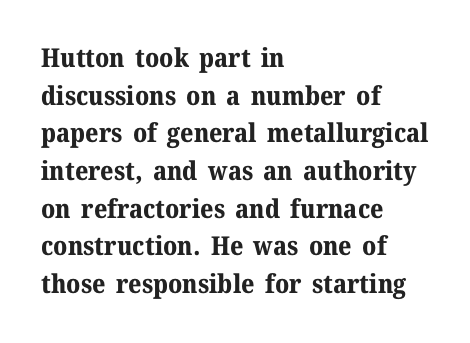
The image shows 26 px bold type, upright; set left-aligned, normal line spacing (1.45x), normal letter spacing, not underlined.
